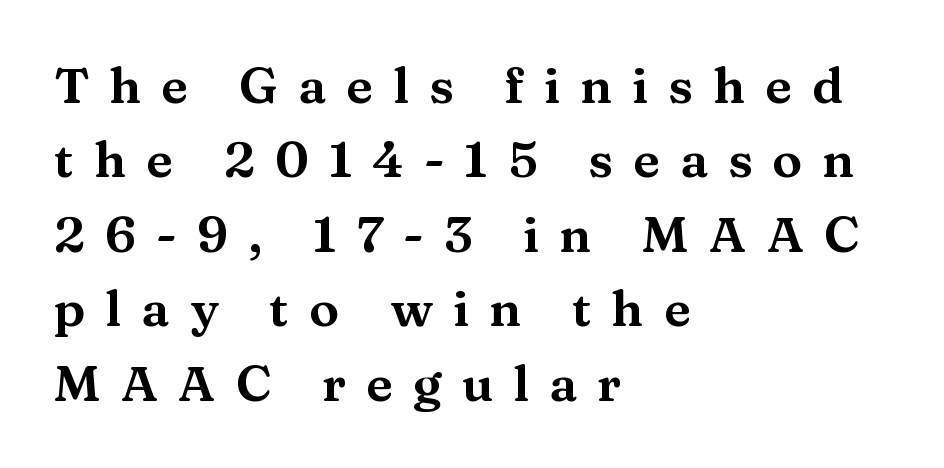
Q: Is the text italic (slanted)? A: No, it is upright.
Q: Is the typeface a serif or a sans-serif typeface? A: Serif.
Q: Is the text underlined? A: No.
Q: How is the paragraph aligned? A: Left-aligned.
Q: Is the spacing between letters normal or unusually wide? A: Unusually wide.
Q: Is the spacing between lines tight, normal or loose? A: Normal.
Q: Width (condensed, normal, or wide)? A: Wide.
Q: Stroke contrast? A: Medium.
Q: x-height? A: Medium.
Q: Monospaced? A: No.
